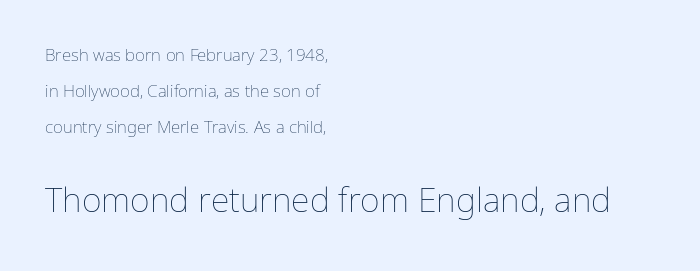
Q: Is the text bold? A: No.
Q: Is the text italic (slanted)? A: No, it is upright.
Q: Is the text underlined? A: No.
Q: How is the paragraph aligned? A: Left-aligned.
Q: Is the spacing between letters normal or unusually wide? A: Normal.
Q: Is the spacing between lines tight, normal or loose? A: Loose.
Q: Which block of text is set in a larger size, the first (top) or the second (bottom)? A: The second (bottom) one.
Q: Width (condensed, normal, or wide)? A: Normal.
Q: Stroke contrast? A: Low.
Q: x-height? A: Medium.
Q: Monospaced? A: No.
